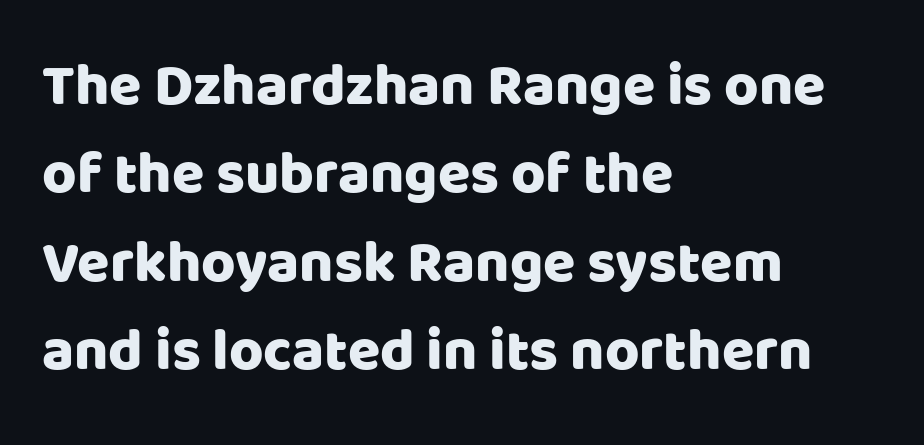
{"serif": "no", "italic": "no", "width": "normal", "stroke_contrast": "low", "x_height": "large", "monospaced": "no", "underline": "no", "align": "left", "line_spacing": "normal", "line_spacing_ratio": 1.5, "letter_spacing": "normal", "letter_spacing_em": 0.0, "glyph_px": 59}
